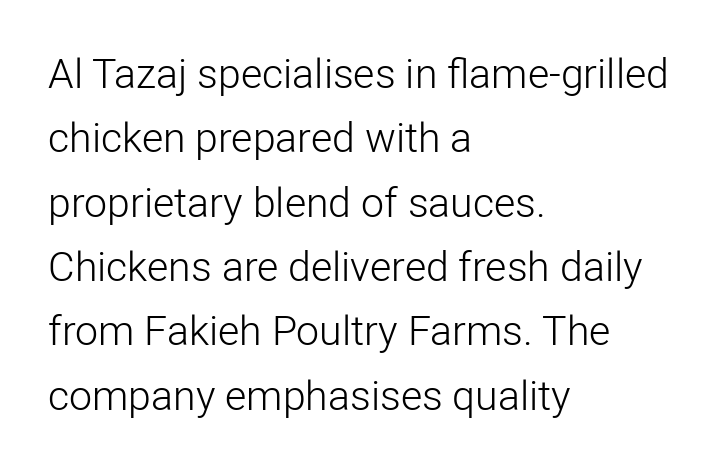
If you drew a line through each stem, it would be perfectly vertical. Examine the stroke ends and you'll find no serifs. Type without underlining. Counters stay open thanks to moderate or lighter strokes. Line starts are locked; line ends wander.
